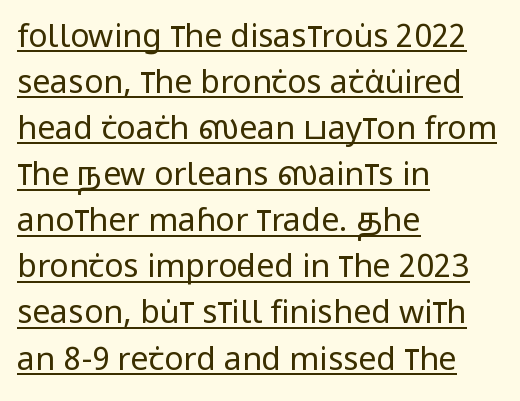
You could call the tracking neutral — neither tight nor loose. This is not heavy type; no bold has been used. These lines are rendered in a variable-pitch font. Underlined type. These lines are set flush left with a ragged right edge. To sum up the face: it is a sans, with no serifs.
